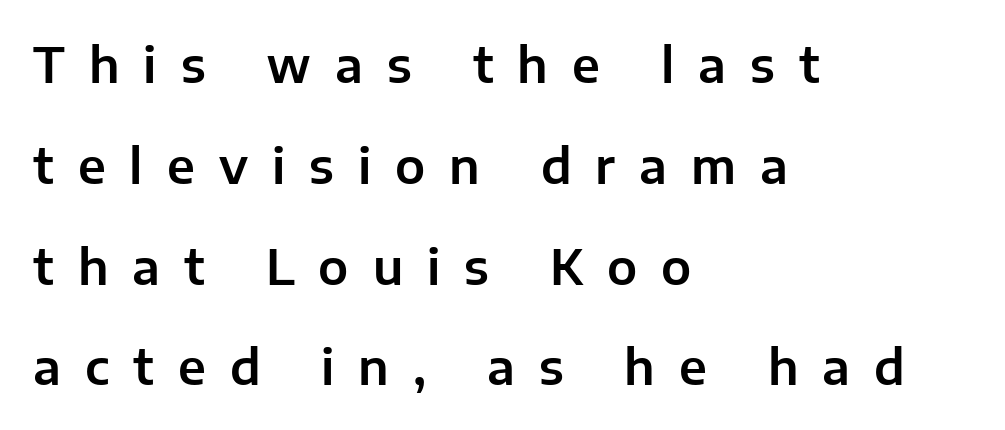
Q: Is the text italic (slanted)? A: No, it is upright.
Q: Is the typeface a serif or a sans-serif typeface? A: Sans-serif.
Q: Is the text underlined? A: No.
Q: How is the paragraph aligned? A: Left-aligned.
Q: Is the spacing between letters normal or unusually wide? A: Unusually wide.
Q: Is the spacing between lines tight, normal or loose? A: Loose.
Q: Width (condensed, normal, or wide)? A: Normal.
Q: Stroke contrast? A: Low.
Q: x-height? A: Medium.
Q: Monospaced? A: No.
